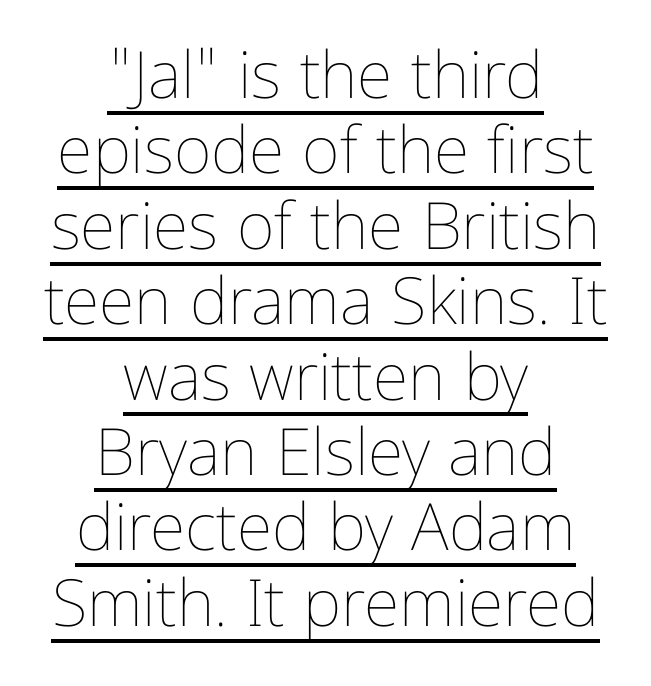
The image shows 65 px thin, condensed type, upright; set centered, line spacing 1.16x, normal letter spacing, underlined; low stroke contrast and a medium x-height.
